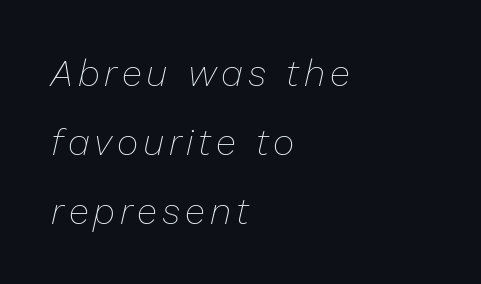
{"italic": "yes", "lean": "right", "slant_degrees": 13, "bold": "no", "weight": "thin", "width": "normal", "stroke_contrast": "low", "x_height": "medium", "monospaced": "no", "underline": "no", "align": "left", "line_spacing_ratio": 1.86, "glyph_px": 37}
